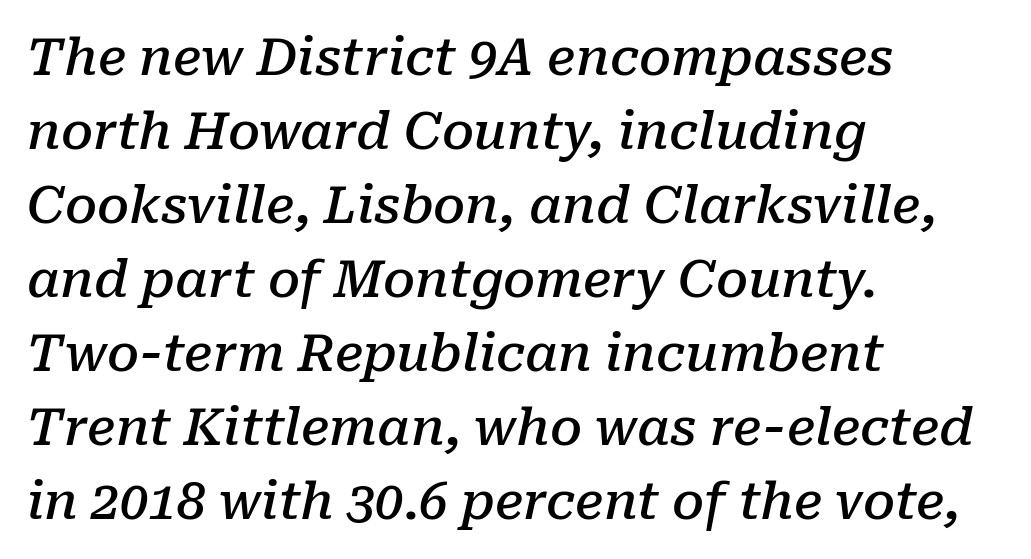
Is the type slanted? Yes — the strokes lean at a clear angle. Glyph-to-glyph distance matches everyday printed text. Spacing verdict: proportional, widths tailored to each character. The line-height multiplier appears to be the usual default. Yep, those are serifs on the letters. What weight is shown? A semibold, between regular and bold.
